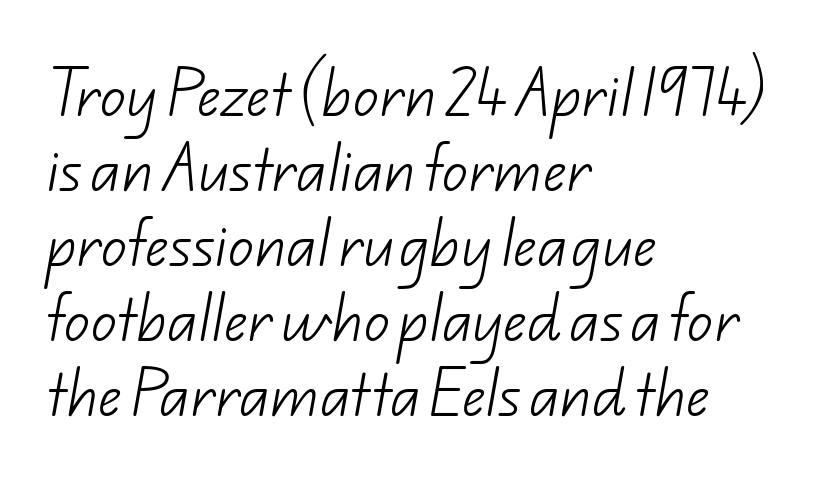
Q: Is the text bold? A: No.
Q: Is the typeface a serif or a sans-serif typeface? A: Sans-serif.
Q: Is the text underlined? A: No.
Q: How is the paragraph aligned? A: Left-aligned.
Q: Is the spacing between letters normal or unusually wide? A: Normal.
Q: Is the spacing between lines tight, normal or loose? A: Normal.
Q: Width (condensed, normal, or wide)? A: Normal.
Q: Stroke contrast? A: Low.
Q: x-height? A: Small.
Q: Monospaced? A: No.
